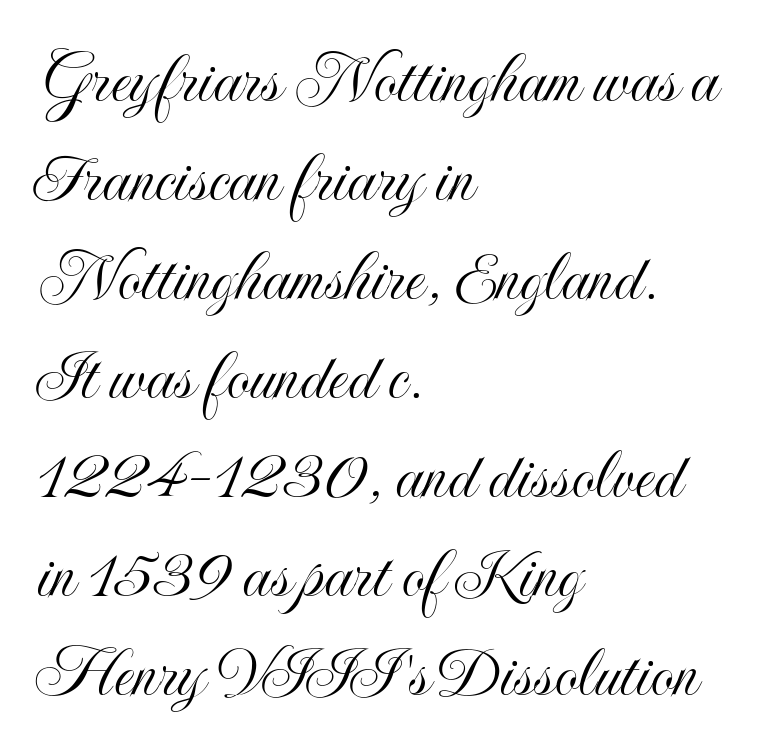
{"width": "condensed", "x_height": "small", "monospaced": "no", "underline": "no", "align": "left", "line_spacing": "normal", "line_spacing_ratio": 1.32, "letter_spacing": "normal", "letter_spacing_em": 0.0, "glyph_px": 75}
